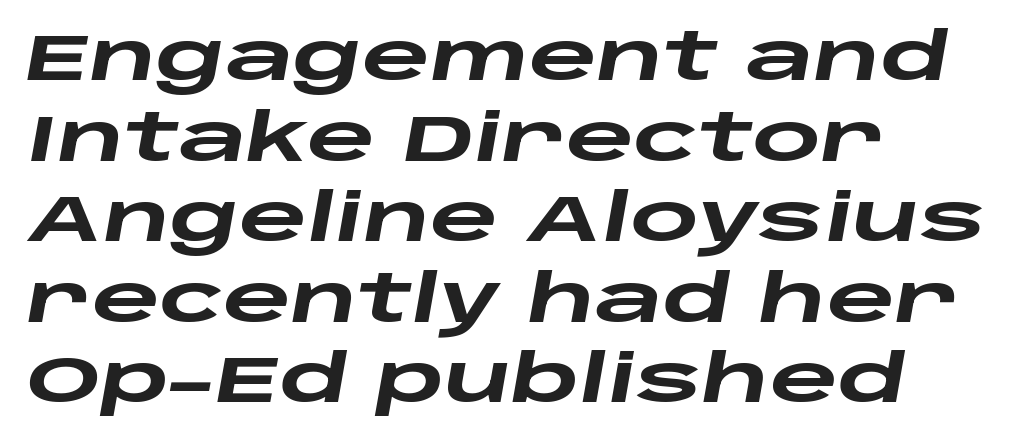
The image shows 66 px heavy, wide type, italic (leaning right); set left-aligned, line spacing 1.22x, normal letter spacing, not underlined; low stroke contrast and a large x-height.
